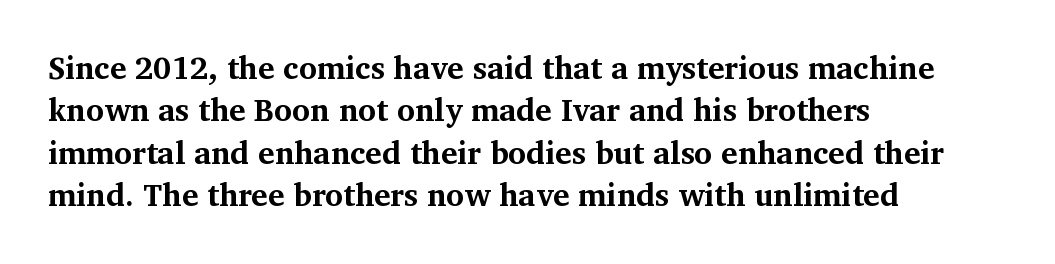
Q: Is the text bold? A: Yes.
Q: Is the text italic (slanted)? A: No, it is upright.
Q: Is the typeface a serif or a sans-serif typeface? A: Serif.
Q: Is the text underlined? A: No.
Q: How is the paragraph aligned? A: Left-aligned.
Q: Is the spacing between letters normal or unusually wide? A: Normal.
Q: Is the spacing between lines tight, normal or loose? A: Normal.
Q: Width (condensed, normal, or wide)? A: Normal.
Q: Stroke contrast? A: Medium.
Q: x-height? A: Medium.
Q: Monospaced? A: No.
